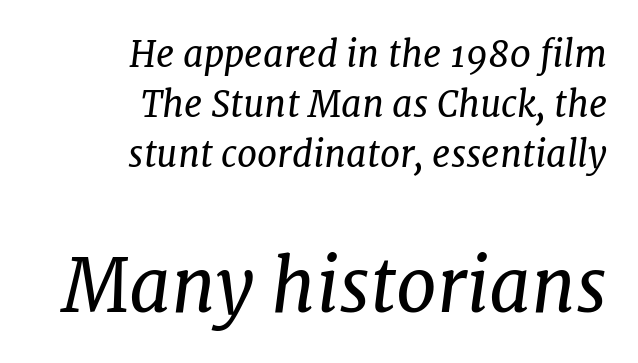
The passage shown leans; its letterforms are oblique. This sample is right-justified, so line beginnings fall wherever the words allow. No extra ink here — the face is not bold. The string is rendered with underlining switched off. Look at the tracking — it's just the regular setting, nothing added. The rendering uses a moderate line-height, typical for paragraphs.
